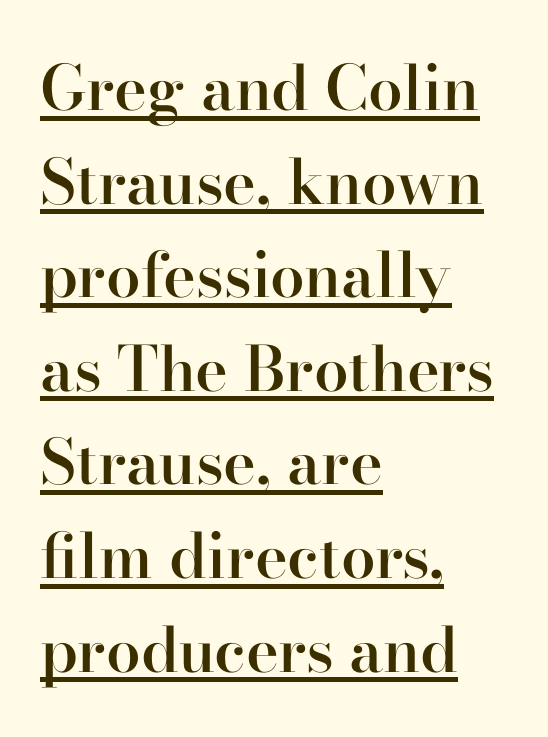
{"serif": "yes", "italic": "no", "bold": "semi", "weight": "semibold", "width": "normal", "stroke_contrast": "high", "x_height": "small", "monospaced": "no", "underline": "yes", "align": "left", "line_spacing": "normal", "line_spacing_ratio": 1.51, "letter_spacing": "normal", "letter_spacing_em": 0.0, "glyph_px": 62}
